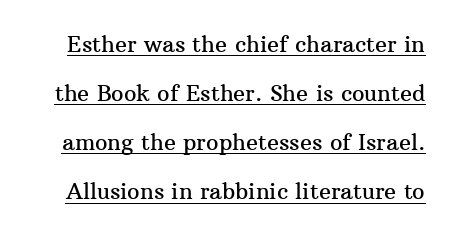
Q: Is the text italic (slanted)? A: No, it is upright.
Q: Is the text underlined? A: Yes.
Q: Is the spacing between letters normal or unusually wide? A: Normal.
Q: Is the spacing between lines tight, normal or loose? A: Loose.
